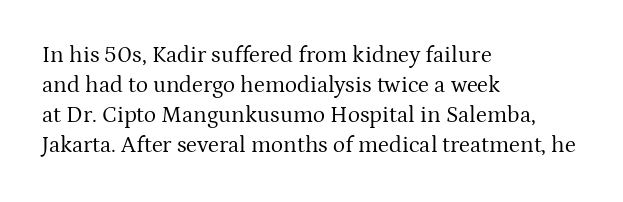
Teacher's note: observe the even left margin — that is flush-left alignment. Does extra space separate the letters? No, they use regular spacing. In terms of posture, this sample is upright. The glyphs are unaccompanied by any horizontal stroke below them. The lines sit at an ordinary, default distance from one another.
